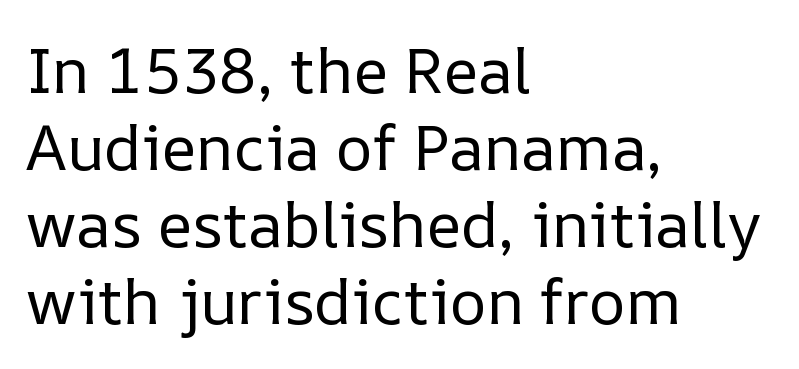
Q: Is the text bold? A: No.
Q: Is the text italic (slanted)? A: No, it is upright.
Q: Is the text underlined? A: No.
Q: How is the paragraph aligned? A: Left-aligned.
Q: Is the spacing between letters normal or unusually wide? A: Normal.
Q: Width (condensed, normal, or wide)? A: Normal.
Q: Stroke contrast? A: Low.
Q: x-height? A: Medium.
Q: Monospaced? A: No.
